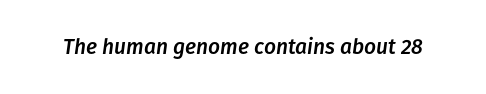
{"italic": "yes", "lean": "right", "slant_degrees": 8, "underline": "no", "letter_spacing": "normal", "letter_spacing_em": 0.0, "glyph_px": 21}
